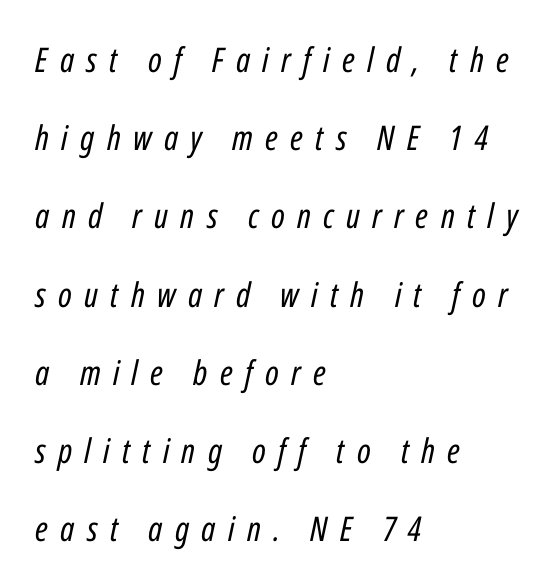
{"italic": "yes", "lean": "right", "slant_degrees": 12, "bold": "no", "weight": "regular", "width": "condensed", "stroke_contrast": "low", "x_height": "medium", "monospaced": "no", "underline": "no", "align": "left", "line_spacing": "loose", "line_spacing_ratio": 2.3, "letter_spacing": "wide", "letter_spacing_em": 0.36, "glyph_px": 34}
